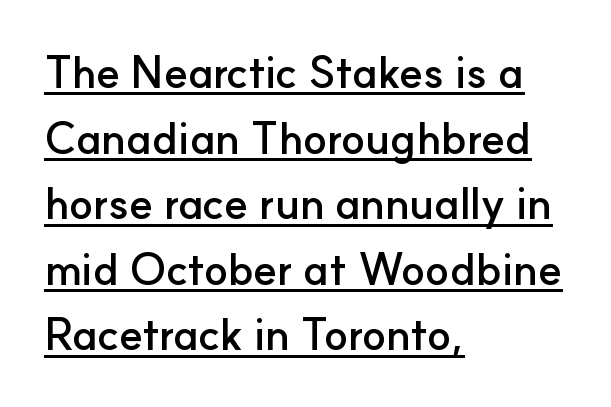
Normally led — the rows are evenly, conventionally spaced. The glyphs are accompanied by a horizontal stroke just below them. You'd pick this weight for a headline — it's a proper bold. This is sans-serif lettering, the kind often seen on screens and signage. Here the designer chose a conventional face with non-uniform glyph widths. No extra tracking has been applied to these lines.
